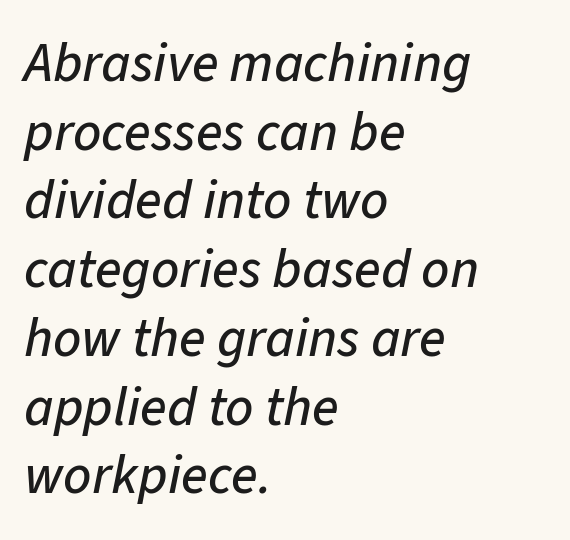
{"italic": "yes", "lean": "right", "slant_degrees": 11, "width": "normal", "stroke_contrast": "low", "x_height": "medium", "monospaced": "no", "underline": "no", "align": "left", "line_spacing": "normal", "line_spacing_ratio": 1.25, "letter_spacing": "normal", "letter_spacing_em": 0.0, "glyph_px": 55}
